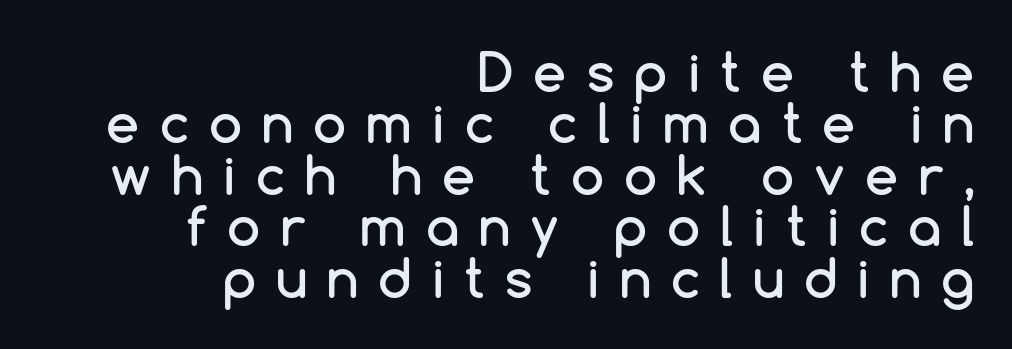
You could only call the tracking loose — the letters float apart. Teacher's note: observe the even right margin — that is flush-right alignment. Examine the stroke ends and you'll find no serifs. Rows of type sit shoulder to shoulder in the vertical direction. The words here are not underlined.
